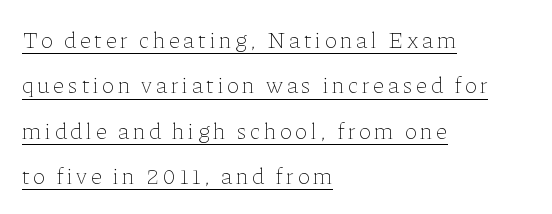
The image shows 23 px text type, upright; set left-aligned, loose line spacing (1.97x), underlined.
